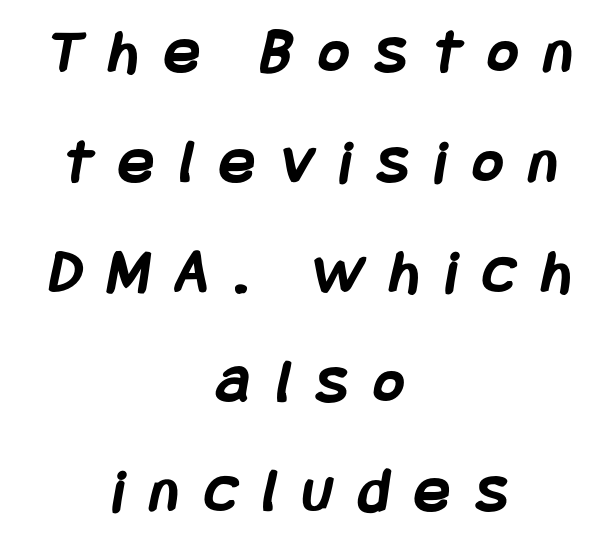
Q: Is the text bold? A: Yes.
Q: Is the typeface a serif or a sans-serif typeface? A: Sans-serif.
Q: Is the text underlined? A: No.
Q: How is the paragraph aligned? A: Centered.
Q: Is the spacing between letters normal or unusually wide? A: Unusually wide.
Q: Is the spacing between lines tight, normal or loose? A: Normal.
Q: Width (condensed, normal, or wide)? A: Condensed.
Q: Stroke contrast? A: Low.
Q: x-height? A: Large.
